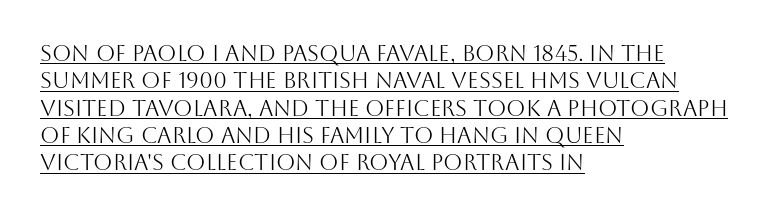
Stems here are at most as thick as an everyday book face. Posture: straight, roman, zero tilt. Observe the ordinary spacing: letters are neighbours, not strangers. In designer terms, the underline attribute is active on this setting. Left-aligned paragraph, ragged on the right.
